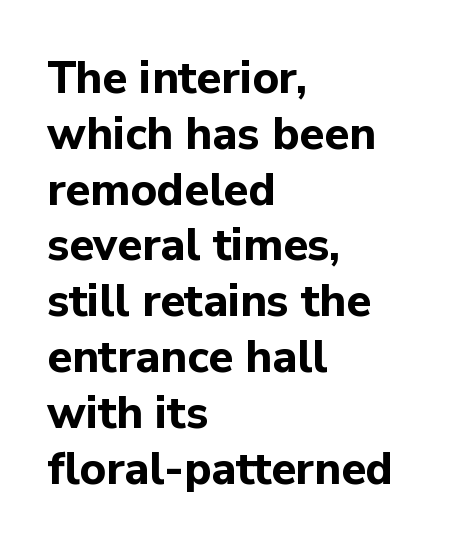
The letters stand straight up with perfectly vertical stems. Looks like regular typesetting: each glyph gets only the width it needs. Nobody drew a line under any word here. Line beginnings align vertically; line endings do not. A dark, heavy texture on the line: the type is bold.
